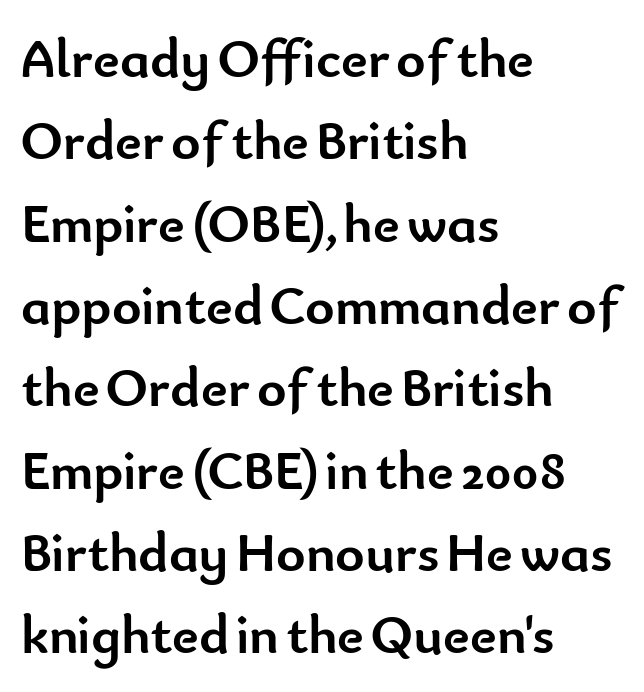
{"serif": "no", "italic": "no", "bold": "yes", "weight": "semibold", "width": "normal", "stroke_contrast": "low", "x_height": "small", "monospaced": "no", "underline": "no", "align": "left", "line_spacing": "normal", "line_spacing_ratio": 1.47, "letter_spacing": "normal", "letter_spacing_em": 0.0, "glyph_px": 56}
